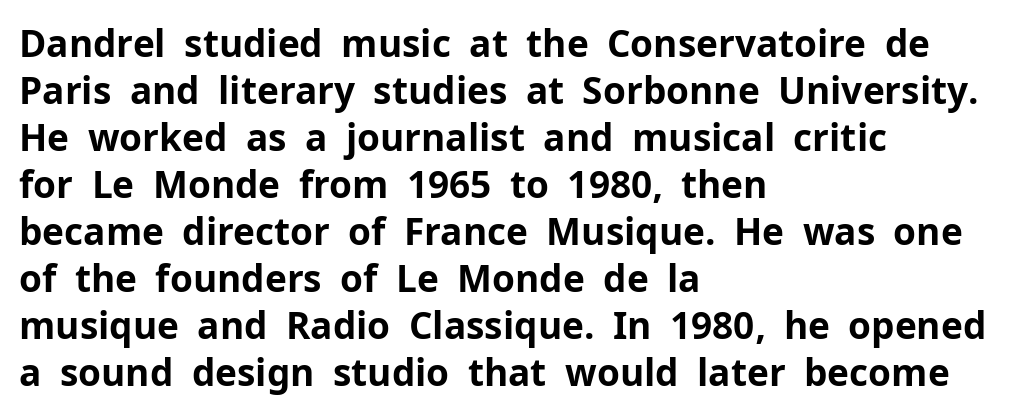
Q: Is the text bold? A: Yes.
Q: Is the text italic (slanted)? A: No, it is upright.
Q: Is the typeface a serif or a sans-serif typeface? A: Sans-serif.
Q: Is the text underlined? A: No.
Q: How is the paragraph aligned? A: Left-aligned.
Q: Is the spacing between letters normal or unusually wide? A: Normal.
Q: Is the spacing between lines tight, normal or loose? A: Normal.
Q: Width (condensed, normal, or wide)? A: Normal.
Q: Stroke contrast? A: Low.
Q: x-height? A: Medium.
Q: Monospaced? A: No.
